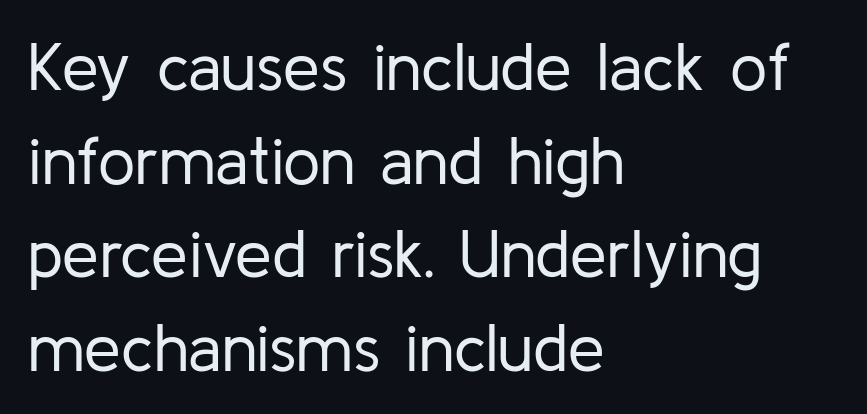
The image shows 66 px regular-weight sans-serif type, upright; set left-aligned, normal line spacing (1.42x), normal letter spacing, not underlined; low stroke contrast and a medium x-height.
